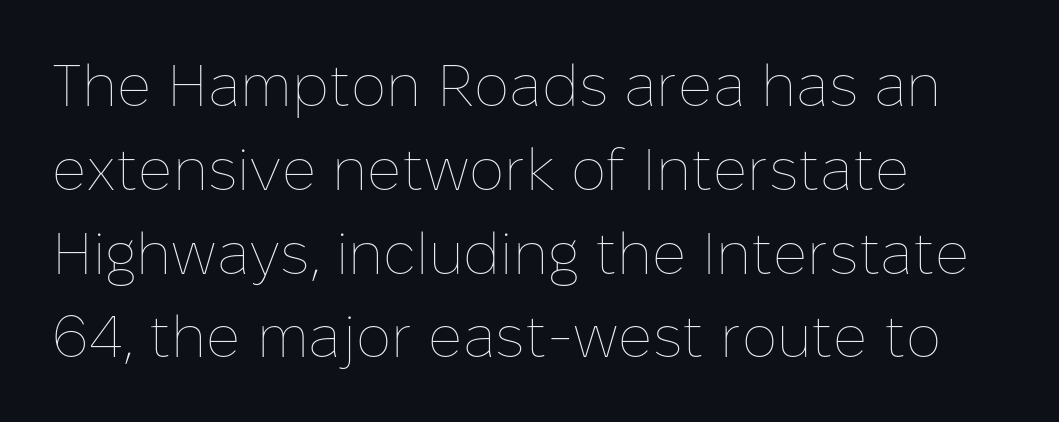
Spacing between characters is what you'd get straight out of the box. Casual observation: everything's shoved over to the left. Leading: standard. The lettering holds an erect, upright posture throughout. Vertical stems look standard width or narrower in stroke.
